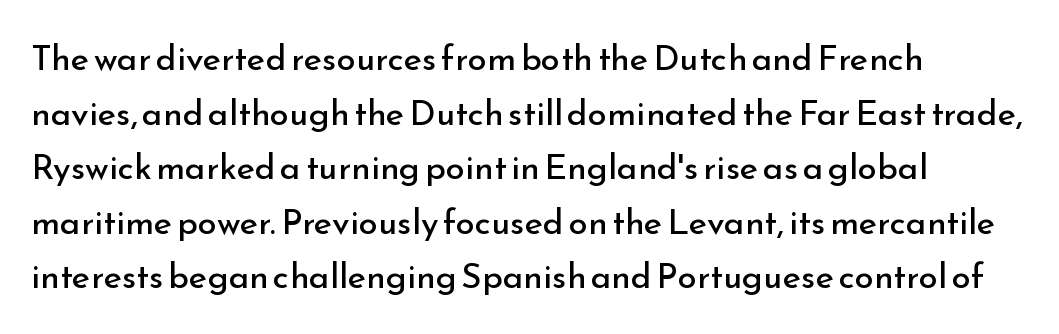
This sample has the flowing, uneven cadence of proportional lettering. These lines are set flush left with a ragged right edge. In terms of leading, this rendering sits right in the middle. Each word holds together tightly as a unit, with standard inter-letter gaps.
